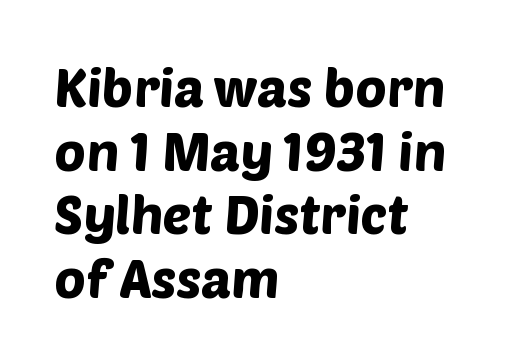
Q: Is the typeface a serif or a sans-serif typeface? A: Sans-serif.
Q: Is the text underlined? A: No.
Q: How is the paragraph aligned? A: Left-aligned.
Q: Is the spacing between letters normal or unusually wide? A: Normal.
Q: Width (condensed, normal, or wide)? A: Normal.
Q: Stroke contrast? A: Low.
Q: x-height? A: Large.
Q: Monospaced? A: No.
